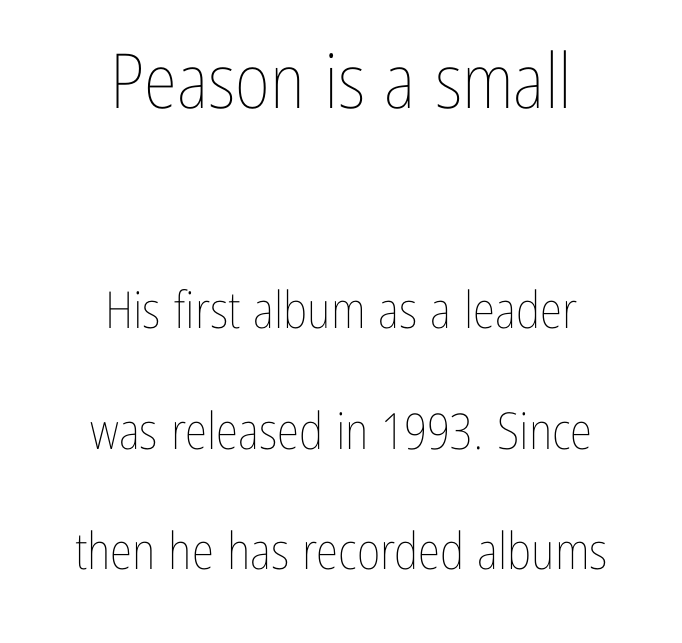
The initial chunk of copy outweighs the following chunk in type size. Caption: face not bold, strokes unweighted. The whitespace from short lines is split evenly between both sides. Nothing unusual about the tracking: characters are spaced as the font intends.
